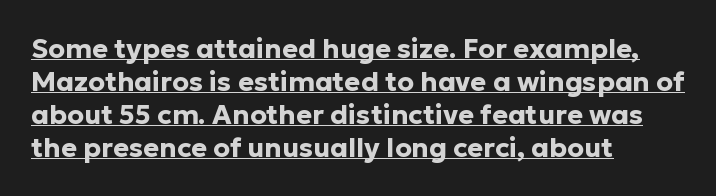
Q: Is the text bold? A: Yes.
Q: Is the text italic (slanted)? A: No, it is upright.
Q: Is the text underlined? A: Yes.
Q: How is the paragraph aligned? A: Left-aligned.
Q: Is the spacing between letters normal or unusually wide? A: Normal.
